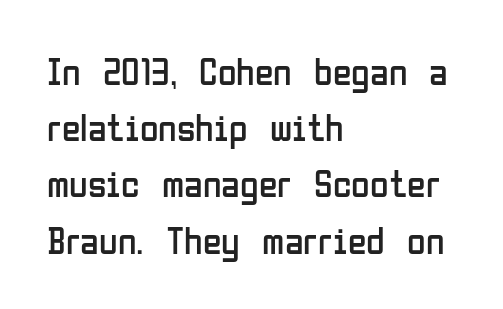
{"serif": "no", "italic": "no", "bold": "no", "weight": "regular", "width": "condensed", "stroke_contrast": "low", "x_height": "medium", "monospaced": "no", "underline": "no", "align": "left", "line_spacing": "normal", "line_spacing_ratio": 1.48, "letter_spacing": "normal", "letter_spacing_em": 0.0, "glyph_px": 38}
